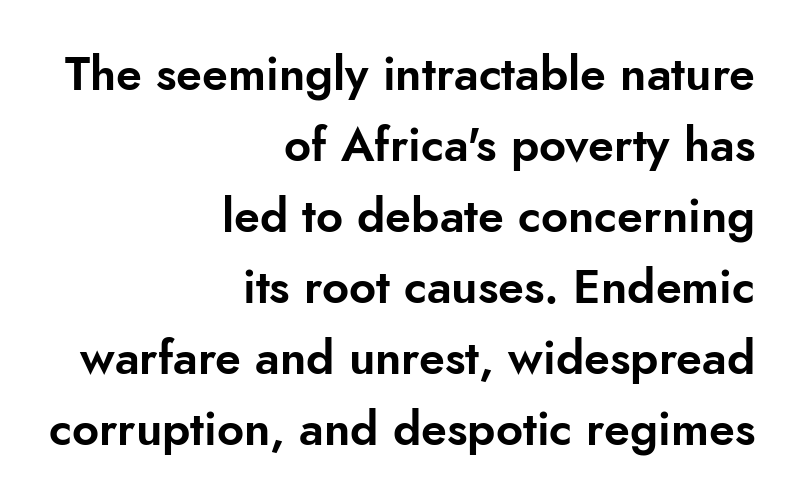
The image shows 47 px sans-serif type, upright; set right-aligned, normal line spacing (1.51x), normal letter spacing, not underlined; low stroke contrast and a small x-height.
